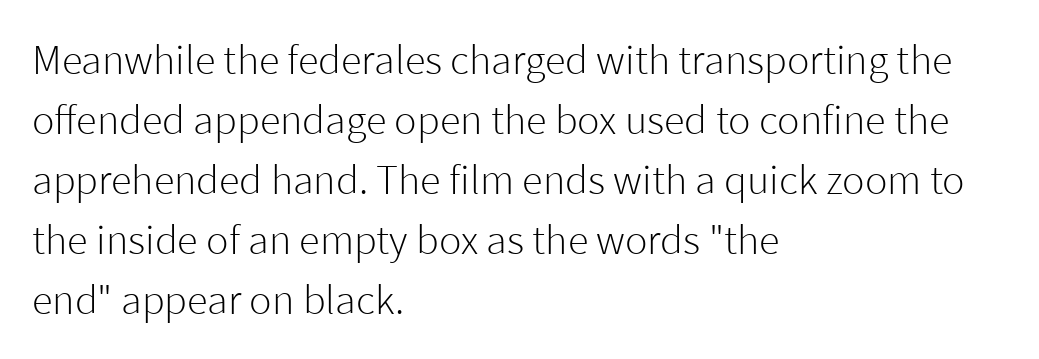
The typography opts for an upright posture over an oblique one. The passage shown has conventional tracking throughout. Summary of weight: not heavy and not bold. A bare baseline throughout the passage. Layout note: lines flush left. A typesetter would call this proportional, since set widths differ per character.
